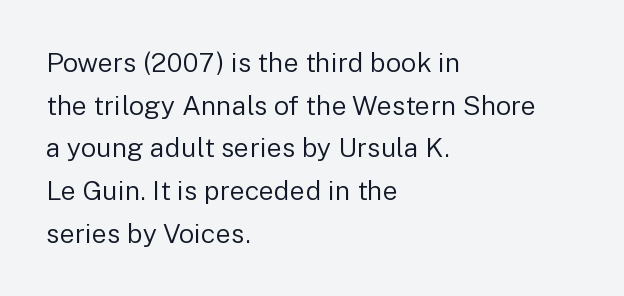
Q: Is the text bold? A: No.
Q: Is the text italic (slanted)? A: No, it is upright.
Q: Is the text underlined? A: No.
Q: How is the paragraph aligned? A: Left-aligned.
Q: Is the spacing between letters normal or unusually wide? A: Normal.
Q: Is the spacing between lines tight, normal or loose? A: Normal.
